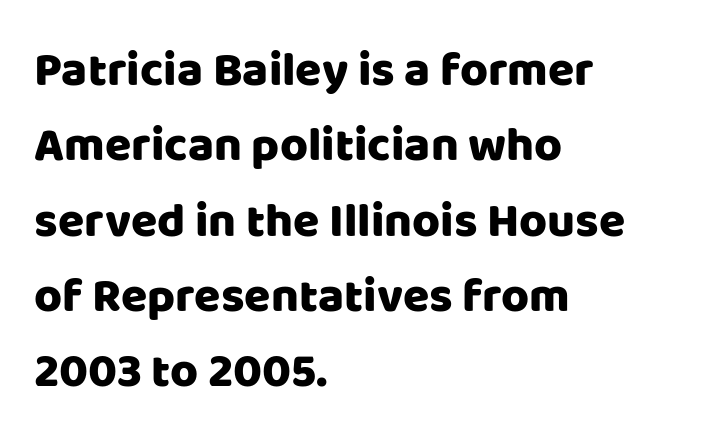
Underlining? Definitely not there. Varying glyph widths throughout — classic text-font behaviour. The glyphs in this specimen are sans serif. Nope, not italic — everything's standing straight. All the whitespace from short lines collects on the right. Each word holds together tightly as a unit, with standard inter-letter gaps.
